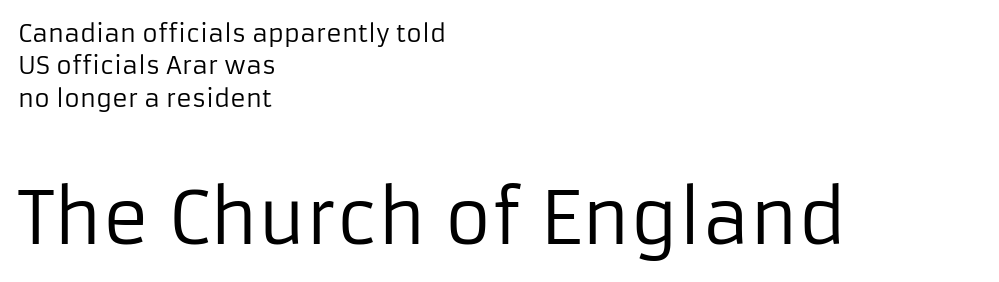
Q: Is the text bold? A: No.
Q: Is the text italic (slanted)? A: No, it is upright.
Q: Is the typeface a serif or a sans-serif typeface? A: Sans-serif.
Q: Is the text underlined? A: No.
Q: How is the paragraph aligned? A: Left-aligned.
Q: Is the spacing between letters normal or unusually wide? A: Normal.
Q: Is the spacing between lines tight, normal or loose? A: Normal.
Q: Which block of text is set in a larger size, the first (top) or the second (bottom)? A: The second (bottom) one.
Q: Width (condensed, normal, or wide)? A: Normal.
Q: Stroke contrast? A: Low.
Q: x-height? A: Medium.
Q: Monospaced? A: No.
